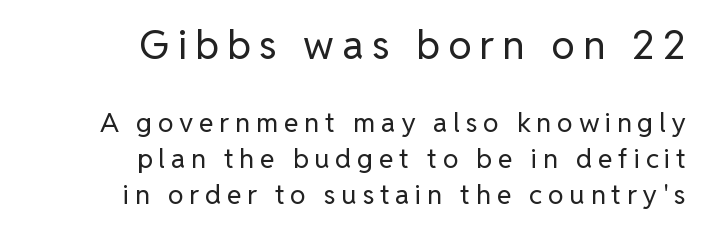
Q: Is the text bold? A: No.
Q: Is the text italic (slanted)? A: No, it is upright.
Q: Is the typeface a serif or a sans-serif typeface? A: Sans-serif.
Q: Is the text underlined? A: No.
Q: How is the paragraph aligned? A: Right-aligned.
Q: Is the spacing between letters normal or unusually wide? A: Unusually wide.
Q: Is the spacing between lines tight, normal or loose? A: Normal.
Q: Which block of text is set in a larger size, the first (top) or the second (bottom)? A: The first (top) one.
Q: Width (condensed, normal, or wide)? A: Normal.
Q: Stroke contrast? A: Low.
Q: x-height? A: Medium.
Q: Monospaced? A: No.
